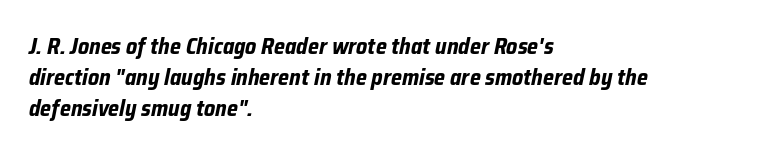
{"italic": "yes", "lean": "right", "slant_degrees": 12, "bold": "yes", "underline": "no", "align": "left", "line_spacing": "normal", "line_spacing_ratio": 1.41, "letter_spacing": "normal", "letter_spacing_em": 0.0, "glyph_px": 22}
